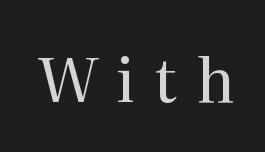
The image shows 60 px regular-weight serif type, upright; set unusually wide letter spacing (+0.31 em), not underlined; medium stroke contrast and a medium x-height.
